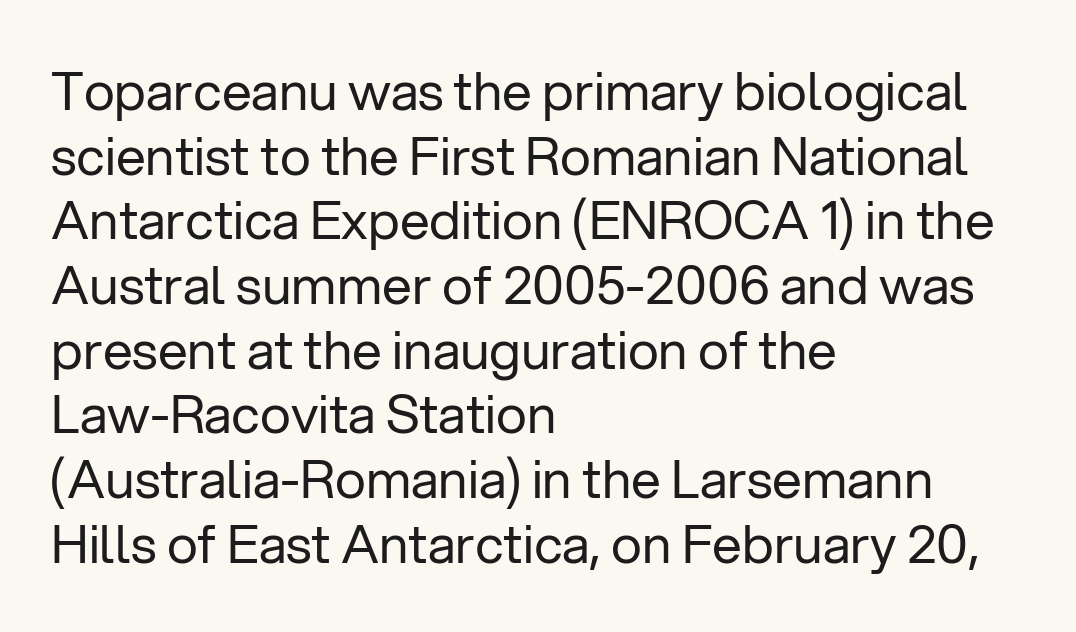
Q: Is the text bold? A: No.
Q: Is the text italic (slanted)? A: No, it is upright.
Q: Is the typeface a serif or a sans-serif typeface? A: Sans-serif.
Q: Is the text underlined? A: No.
Q: How is the paragraph aligned? A: Left-aligned.
Q: Is the spacing between letters normal or unusually wide? A: Normal.
Q: Width (condensed, normal, or wide)? A: Normal.
Q: Stroke contrast? A: Low.
Q: x-height? A: Medium.
Q: Monospaced? A: No.
